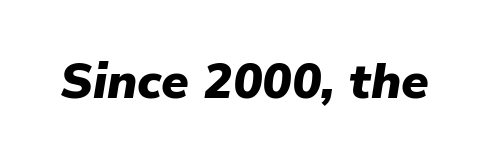
{"italic": "yes", "lean": "right", "slant_degrees": 9, "bold": "yes", "weight": "heavy", "width": "normal", "stroke_contrast": "low", "x_height": "medium", "monospaced": "no", "underline": "no", "letter_spacing": "normal", "letter_spacing_em": 0.0, "glyph_px": 49}
